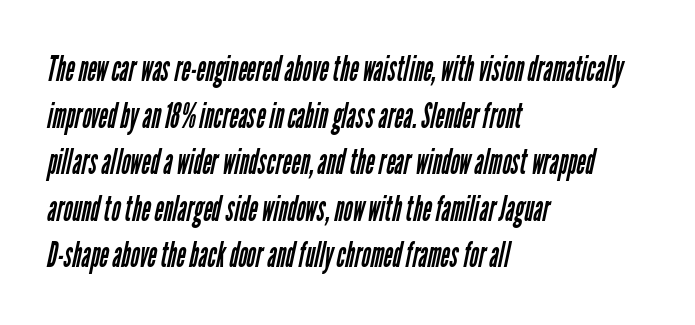
{"serif": "no", "bold": "no", "weight": "regular", "width": "condensed", "stroke_contrast": "low", "x_height": "medium", "monospaced": "no", "underline": "no", "align": "left", "line_spacing": "normal", "line_spacing_ratio": 1.33, "letter_spacing": "normal", "letter_spacing_em": 0.0, "glyph_px": 35}
